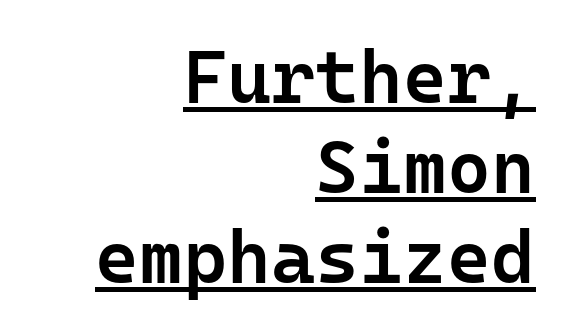
Q: Is the text bold? A: Semi-bold.
Q: Is the text italic (slanted)? A: No, it is upright.
Q: Is the typeface a serif or a sans-serif typeface? A: Sans-serif.
Q: Is the text underlined? A: Yes.
Q: How is the paragraph aligned? A: Right-aligned.
Q: Is the spacing between letters normal or unusually wide? A: Normal.
Q: Width (condensed, normal, or wide)? A: Normal.
Q: Stroke contrast? A: Low.
Q: x-height? A: Medium.
Q: Monospaced? A: Yes.
